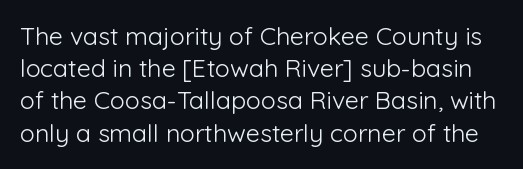
The image shows 25 px text type, upright; set normal line spacing (1.29x), normal letter spacing, not underlined.
